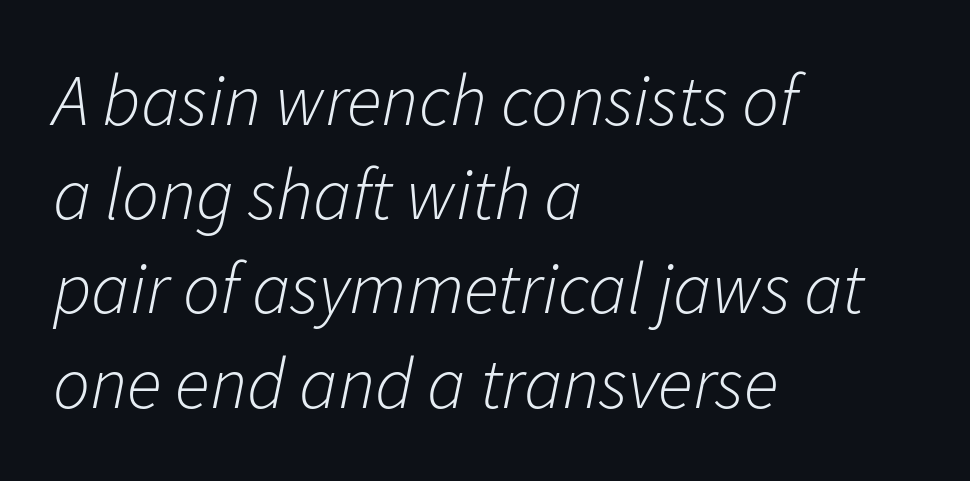
The image shows 73 px light type, italic (leaning right); set left-aligned, normal line spacing (1.29x), normal letter spacing, not underlined; low stroke contrast and a medium x-height.
